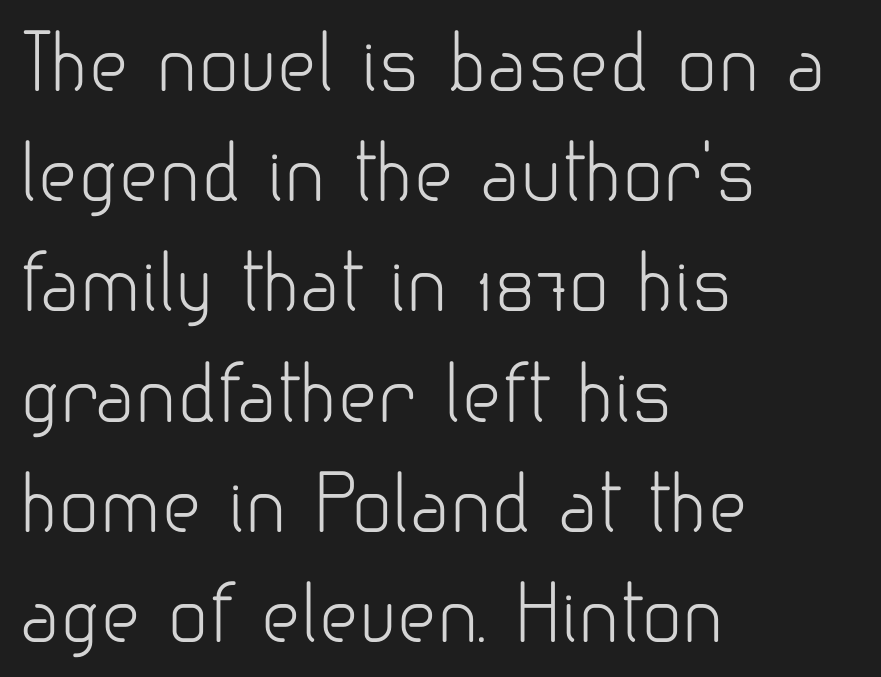
The image shows 76 px light sans-serif type, upright; set left-aligned, normal line spacing (1.45x), normal letter spacing, not underlined; low stroke contrast and a small x-height.
